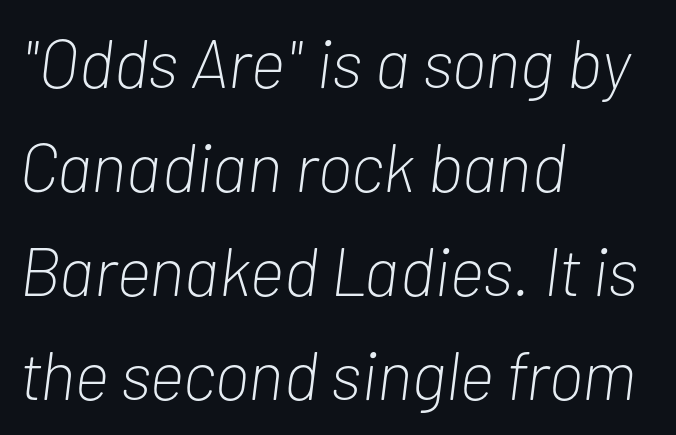
Q: Is the text bold? A: No.
Q: Is the text italic (slanted)? A: Yes, it leans right by about 7 degrees.
Q: Is the text underlined? A: No.
Q: How is the paragraph aligned? A: Left-aligned.
Q: Is the spacing between letters normal or unusually wide? A: Normal.
Q: Is the spacing between lines tight, normal or loose? A: Normal.
Q: Width (condensed, normal, or wide)? A: Condensed.
Q: Stroke contrast? A: Low.
Q: x-height? A: Medium.
Q: Monospaced? A: No.
